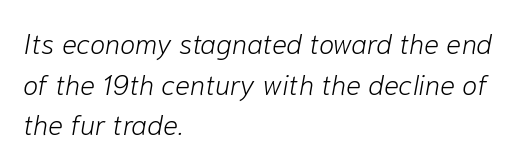
{"italic": "yes", "lean": "right", "slant_degrees": 10, "bold": "no", "weight": "light", "width": "normal", "stroke_contrast": "low", "x_height": "medium", "monospaced": "no", "underline": "no", "align": "left", "line_spacing": "normal", "line_spacing_ratio": 1.45, "letter_spacing": "normal", "letter_spacing_em": 0.0, "glyph_px": 28}
